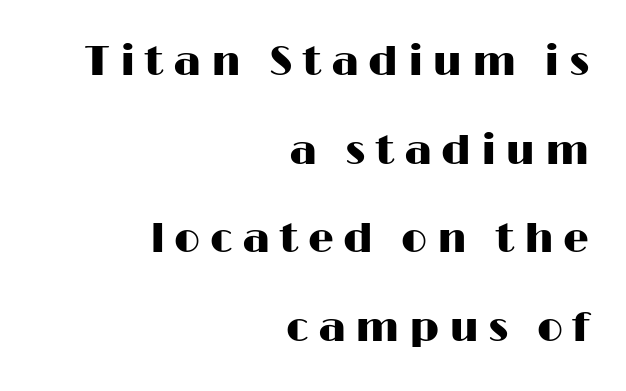
The image shows 41 px wide sans-serif type, upright; set right-aligned, loose line spacing (2.16x), unusually wide letter spacing (+0.23 em), not underlined; high stroke contrast and a medium x-height.
